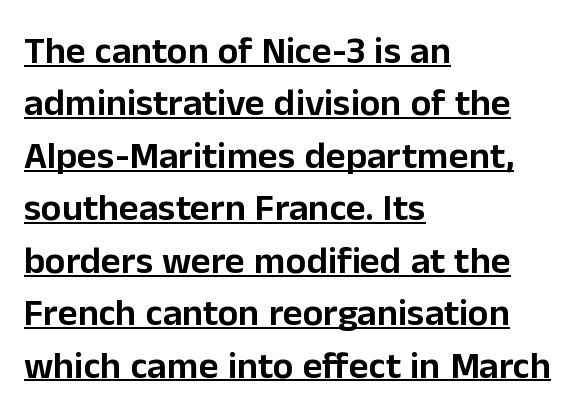
{"serif": "no", "italic": "no", "width": "normal", "stroke_contrast": "low", "x_height": "medium", "monospaced": "no", "underline": "yes", "align": "left", "line_spacing": "normal", "line_spacing_ratio": 1.38, "letter_spacing": "normal", "letter_spacing_em": 0.0, "glyph_px": 38}
